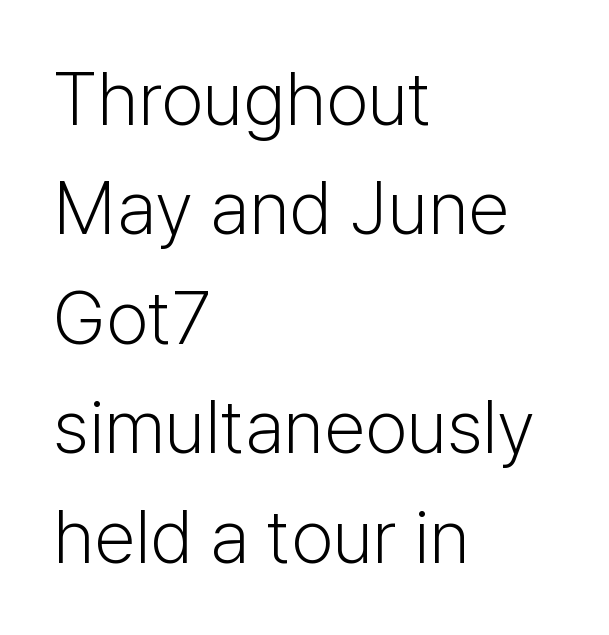
The image shows 75 px light sans-serif type, upright; set left-aligned, normal line spacing (1.46x), normal letter spacing, not underlined; low stroke contrast and a medium x-height.
